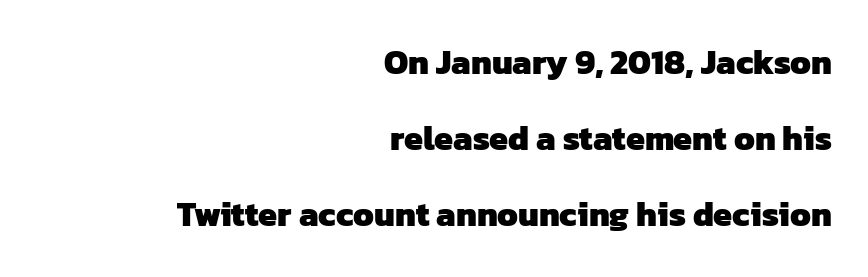
Reading down the block, your eye finds every line finishing at a fixed right position. The passage shown stacks its lines with a broad gap. Nobody drew a line under any word here. Observe the ordinary spacing: letters are neighbours, not strangers. The designer went with a sans here, leaving each stem footless.
